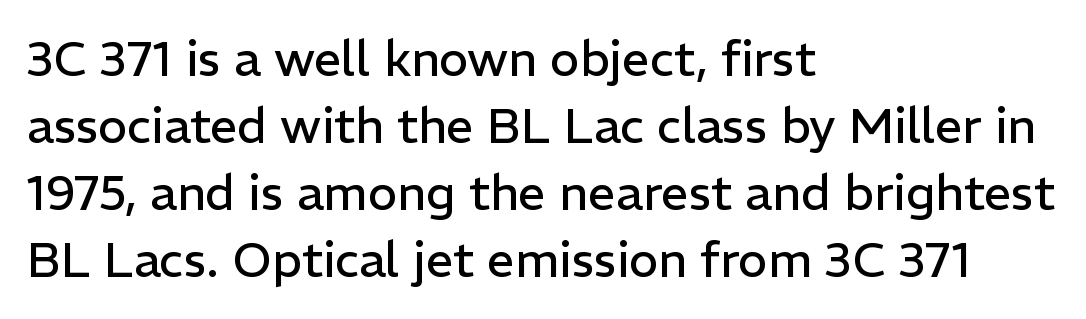
{"serif": "no", "italic": "no", "bold": "no", "weight": "regular", "width": "normal", "stroke_contrast": "low", "x_height": "medium", "monospaced": "no", "underline": "no", "align": "left", "line_spacing": "normal", "line_spacing_ratio": 1.37, "letter_spacing": "normal", "letter_spacing_em": 0.0, "glyph_px": 49}
